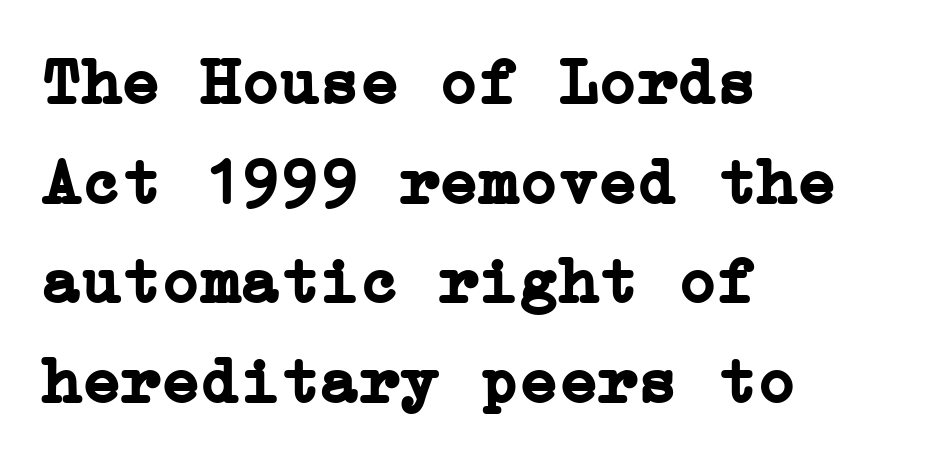
The image shows 66 px semibold serif type, upright; set left-aligned, normal line spacing (1.51x), normal letter spacing, not underlined; low stroke contrast and a medium x-height.
